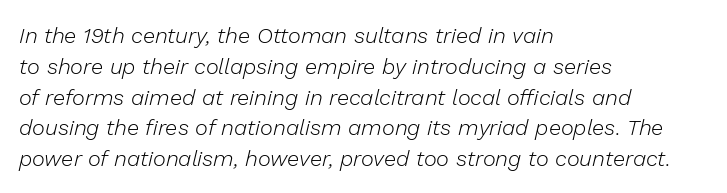
Descenders hang freely into open space. These lines keep a tight, regular rhythm from letter to letter. The letters are slanted; this is an italic face. Does the copy run flush right? No — it runs flush left. The typesetting does not lean heavy: it is not bold. Line spacing here is normal.
